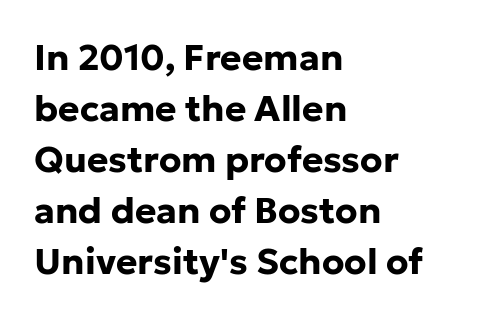
Q: Is the text bold? A: Yes.
Q: Is the text italic (slanted)? A: No, it is upright.
Q: Is the typeface a serif or a sans-serif typeface? A: Sans-serif.
Q: Is the text underlined? A: No.
Q: How is the paragraph aligned? A: Left-aligned.
Q: Is the spacing between letters normal or unusually wide? A: Normal.
Q: Is the spacing between lines tight, normal or loose? A: Normal.
Q: Width (condensed, normal, or wide)? A: Normal.
Q: Stroke contrast? A: Low.
Q: x-height? A: Medium.
Q: Monospaced? A: No.
